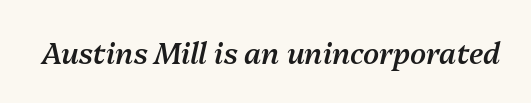
{"italic": "yes", "lean": "right", "slant_degrees": 13, "bold": "semi", "weight": "semibold", "width": "normal", "stroke_contrast": "medium", "x_height": "medium", "monospaced": "no", "underline": "no", "letter_spacing": "normal", "letter_spacing_em": 0.0, "glyph_px": 29}
